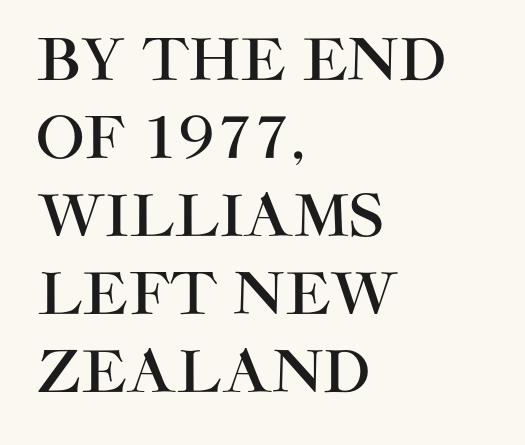
The image shows 57 px sans-serif type, upright; set left-aligned, normal line spacing (1.37x), normal letter spacing, not underlined; high stroke contrast and a large x-height.
